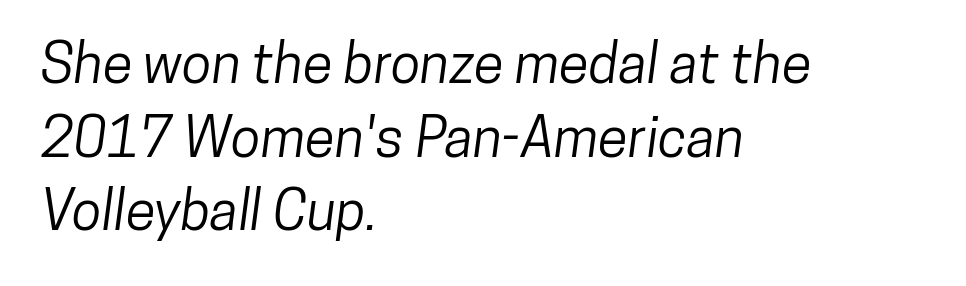
Q: Is the typeface a serif or a sans-serif typeface? A: Sans-serif.
Q: Is the text underlined? A: No.
Q: How is the paragraph aligned? A: Left-aligned.
Q: Is the spacing between letters normal or unusually wide? A: Normal.
Q: Is the spacing between lines tight, normal or loose? A: Normal.
Q: Width (condensed, normal, or wide)? A: Condensed.
Q: Stroke contrast? A: Low.
Q: x-height? A: Medium.
Q: Monospaced? A: No.
